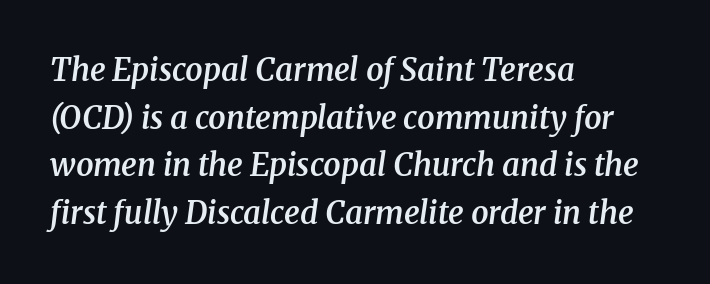
Little horizontal feet cap the strokes, marking this as serif type. Teacher's note: observe the even left margin — that is flush-left alignment. Style check: oblique. The designer left line spacing at the default. The letters advance in unequal steps, a hallmark of proportional type. The rendering uses a semibold face; strokes are thickened but not to full bold.
